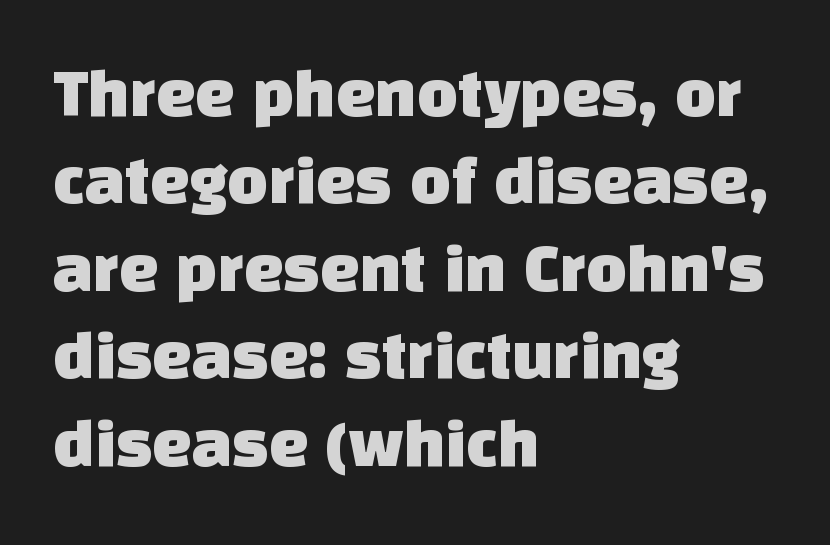
{"serif": "no", "width": "normal", "stroke_contrast": "low", "x_height": "large", "monospaced": "no", "underline": "no", "align": "left", "line_spacing": "normal", "line_spacing_ratio": 1.25, "letter_spacing": "normal", "letter_spacing_em": 0.0, "glyph_px": 70}
